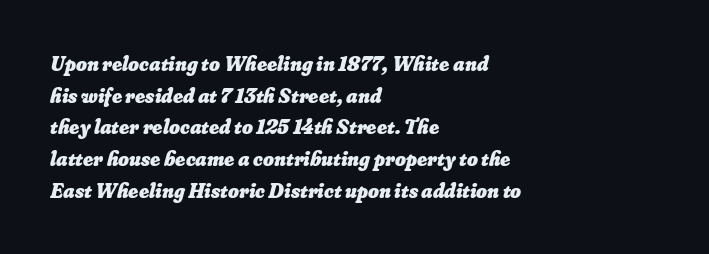
{"bold": "yes", "underline": "no", "align": "left", "line_spacing": "normal", "line_spacing_ratio": 1.51, "letter_spacing": "normal", "letter_spacing_em": 0.0, "glyph_px": 21}
